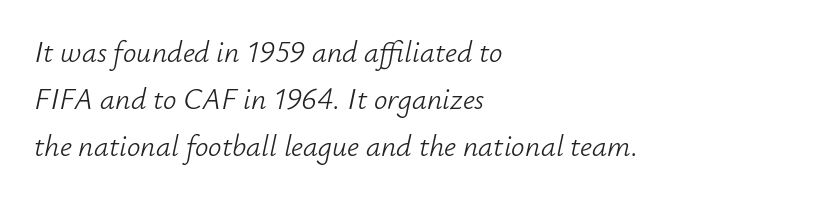
Italic: yes, the glyphs are oblique. Underline: absent. The font sits on the lighter half of the weight spectrum, regular included. Leading matches the norm, producing a regular column. Do the characters align in a grid? No, the font is proportional. Words appear dense and cohesive because spacing is normal.
